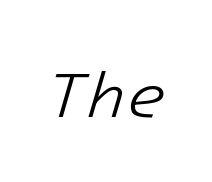
Spacing verdict: monospaced, one width for all characters. The line texture is even and compact thanks to regular tracking. Only glyphs here, with clear space below each row. Is this a heavy cut? Hardly; it is regular or lighter. The text carries the slant typical of an italic or oblique font.
